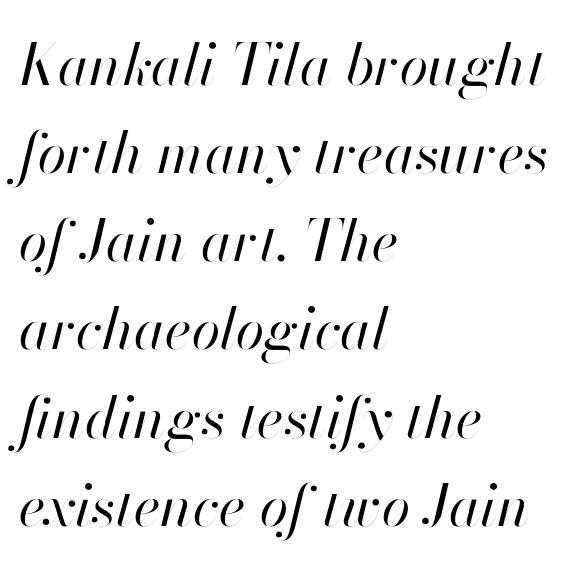
{"italic": "yes", "lean": "right", "slant_degrees": 13, "bold": "no", "weight": "regular", "width": "normal", "stroke_contrast": "high", "x_height": "small", "monospaced": "no", "underline": "no", "align": "left", "line_spacing": "normal", "line_spacing_ratio": 1.52, "letter_spacing": "normal", "letter_spacing_em": 0.0, "glyph_px": 58}
